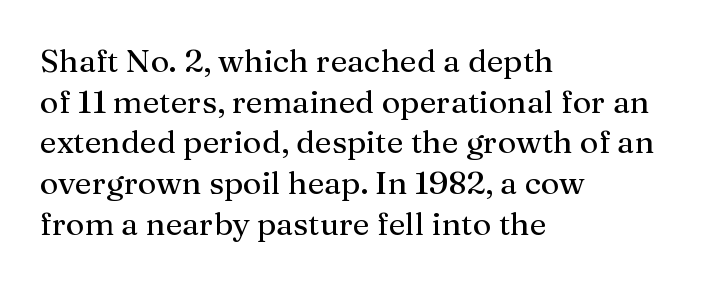
{"serif": "yes", "italic": "no", "width": "normal", "stroke_contrast": "medium", "x_height": "medium", "monospaced": "no", "underline": "no", "align": "left", "line_spacing": "normal", "line_spacing_ratio": 1.27, "letter_spacing": "normal", "letter_spacing_em": 0.0, "glyph_px": 32}
